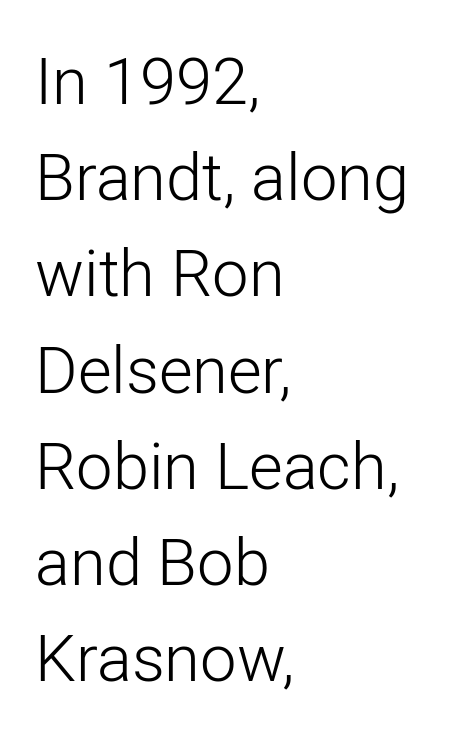
The image shows 65 px light sans-serif type, upright; set left-aligned, normal line spacing (1.48x), normal letter spacing, not underlined; low stroke contrast and a medium x-height.
